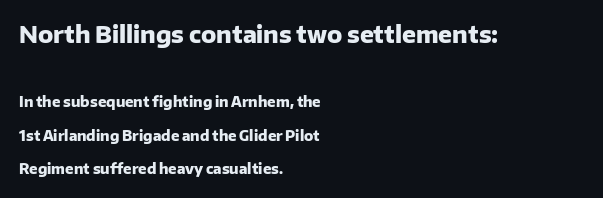
The string is rendered with underlining switched off. Visually, the top section dominates because its glyphs are scaled up. This sample trades compactness for vertical openness between lines. Default kerning and tracking; the words read as compact shapes. This sample uses an upright cut, with every glyph sitting square on the baseline. The setting favours the left margin, as ordinary paragraphs usually do.
